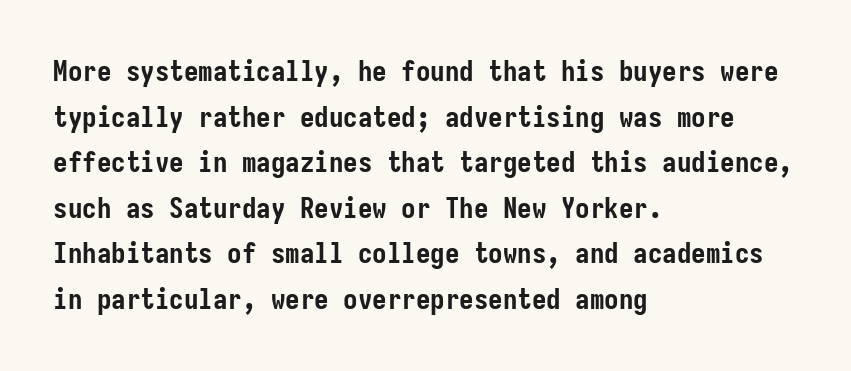
Q: Is the text bold? A: Yes.
Q: Is the text italic (slanted)? A: No, it is upright.
Q: Is the typeface a serif or a sans-serif typeface? A: Sans-serif.
Q: Is the text underlined? A: No.
Q: How is the paragraph aligned? A: Left-aligned.
Q: Is the spacing between letters normal or unusually wide? A: Normal.
Q: Is the spacing between lines tight, normal or loose? A: Normal.
Q: Width (condensed, normal, or wide)? A: Condensed.
Q: Stroke contrast? A: Low.
Q: x-height? A: Medium.
